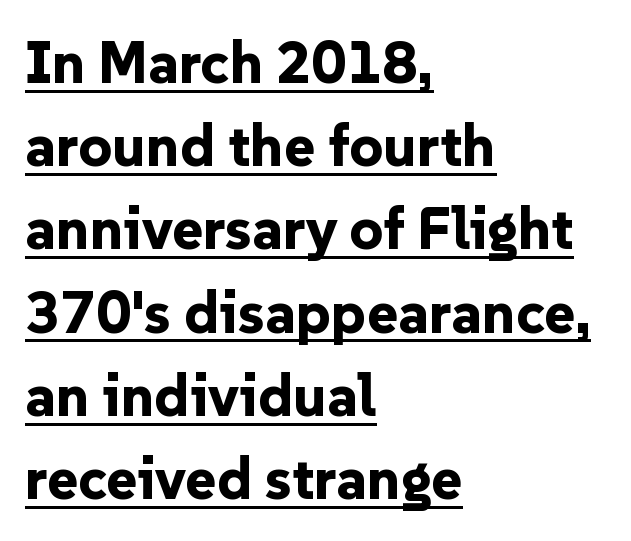
The image shows 59 px bold sans-serif type, upright; set left-aligned, normal line spacing (1.41x), normal letter spacing, underlined; low stroke contrast and a medium x-height.
